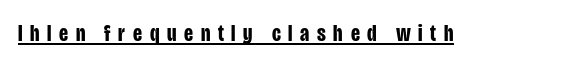
What decoration does the sample have? An underline. This rendering widens character spacing well past its baseline value. Chunky letters — that's bold for sure. The letters stand straight up with perfectly vertical stems.
